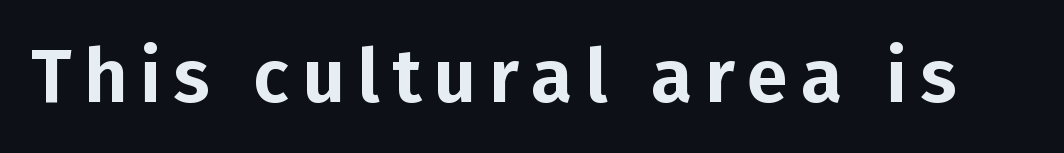
Do the characters align in a grid? No, the font is proportional. If you drew a line through each stem, it would be perfectly vertical. The passage shown is typeset with a sans-serif family. Quick note: underline off.
